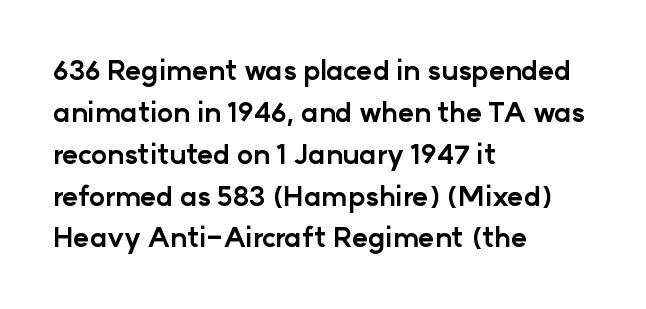
The face used here has the dense, thick strokes of a bold. Students, observe: this is what conventionally led text looks like. Notice how the stems are strictly vertical — no italics here. The setting favours the left margin, as ordinary paragraphs usually do.
